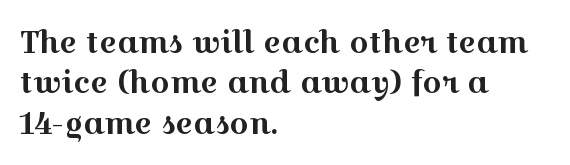
Leftover space on each line is placed entirely after the last word. Summary of vertical rhythm: regular, with standard interline spacing. Quick note: not italic, upright. You could not count columns in this text — the font is proportionally spaced.
